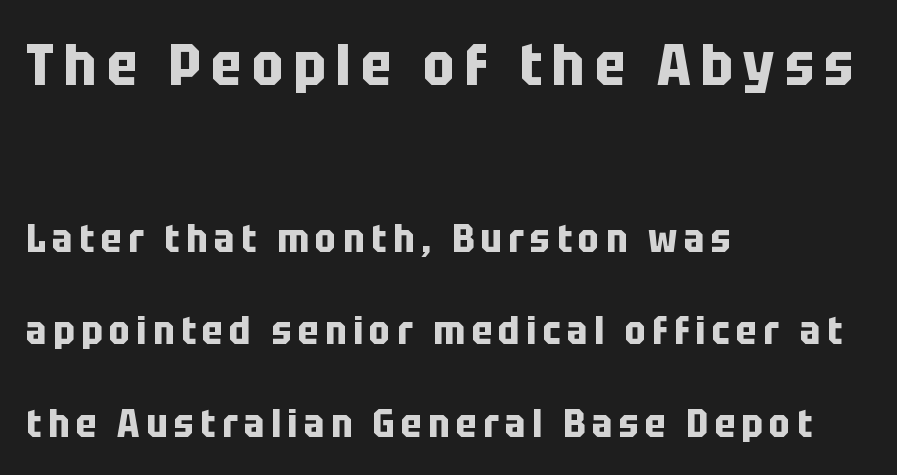
The image shows 59 px bold, condensed sans-serif type, upright; set left-aligned, loose line spacing (2.37x), not underlined; the first (top) block is 1.51x larger; low stroke contrast and a large x-height.
